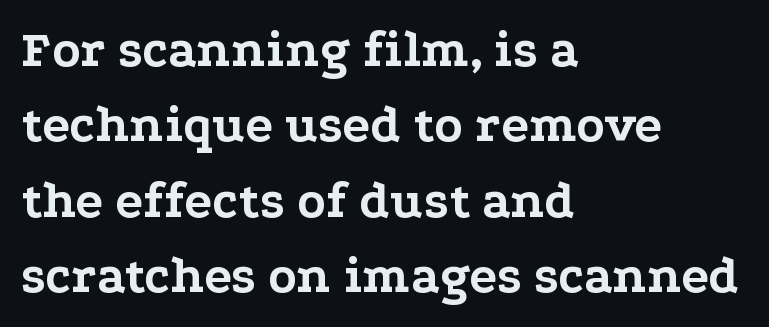
Q: Is the text bold? A: Yes.
Q: Is the text italic (slanted)? A: No, it is upright.
Q: Is the typeface a serif or a sans-serif typeface? A: Serif.
Q: Is the text underlined? A: No.
Q: How is the paragraph aligned? A: Left-aligned.
Q: Is the spacing between letters normal or unusually wide? A: Normal.
Q: Is the spacing between lines tight, normal or loose? A: Normal.
Q: Width (condensed, normal, or wide)? A: Wide.
Q: Stroke contrast? A: Low.
Q: x-height? A: Medium.
Q: Monospaced? A: No.
